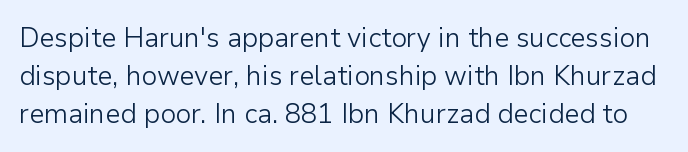
Nobody drew a line under any word here. Each stroke keeps to a modest, everyday thickness or less. The lettering holds an erect, upright posture throughout. Honestly, the row spacing looks completely unremarkable. Nothing unusual about the tracking: characters are spaced as the font intends.
